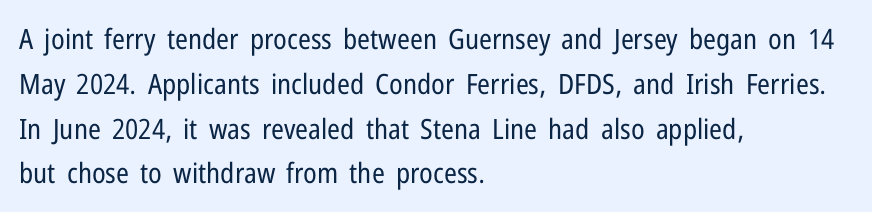
The image shows 28 px regular-weight, condensed sans-serif type, upright; set left-aligned, normal line spacing (1.6x), normal letter spacing, not underlined; low stroke contrast and a medium x-height.
